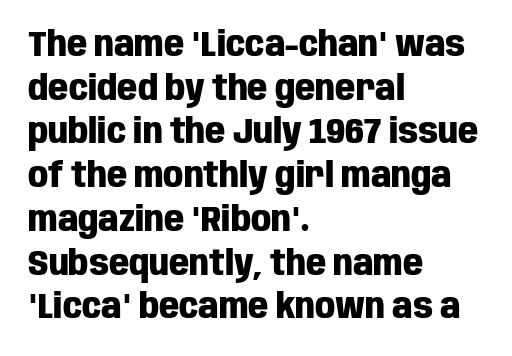
The space beneath each line is pristine and unruled. You could not count columns in this text — the font is proportionally spaced. This is roman type, the default non-slanted kind. The font is running at its bold setting.
